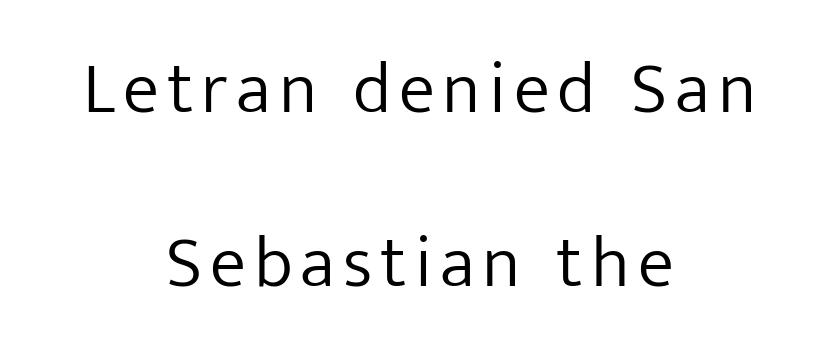
Q: Is the text bold? A: No.
Q: Is the text italic (slanted)? A: No, it is upright.
Q: Is the typeface a serif or a sans-serif typeface? A: Sans-serif.
Q: Is the text underlined? A: No.
Q: How is the paragraph aligned? A: Centered.
Q: Is the spacing between lines tight, normal or loose? A: Loose.
Q: Width (condensed, normal, or wide)? A: Normal.
Q: Stroke contrast? A: Low.
Q: x-height? A: Medium.
Q: Monospaced? A: No.
